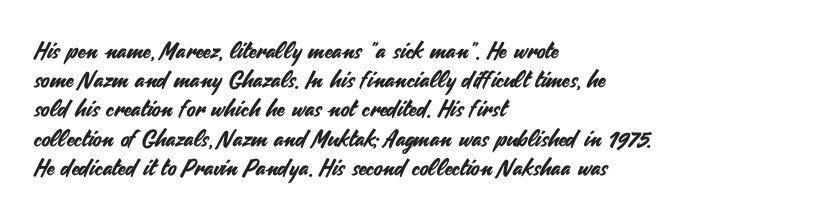
The image shows 23 px text type; set left-aligned, normal line spacing (1.27x), normal letter spacing, not underlined.
